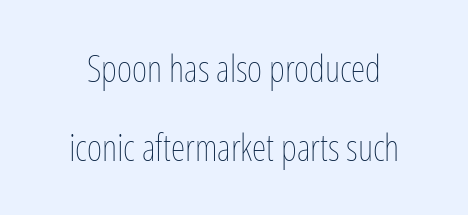
Q: Is the text bold? A: No.
Q: Is the text italic (slanted)? A: No, it is upright.
Q: Is the text underlined? A: No.
Q: Is the spacing between letters normal or unusually wide? A: Normal.
Q: Is the spacing between lines tight, normal or loose? A: Loose.
Q: Width (condensed, normal, or wide)? A: Condensed.
Q: Stroke contrast? A: Low.
Q: x-height? A: Medium.
Q: Monospaced? A: No.
